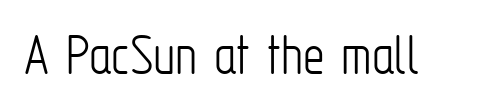
The image shows 61 px light, condensed sans-serif type, upright; set normal letter spacing, not underlined; low stroke contrast and a medium x-height.
